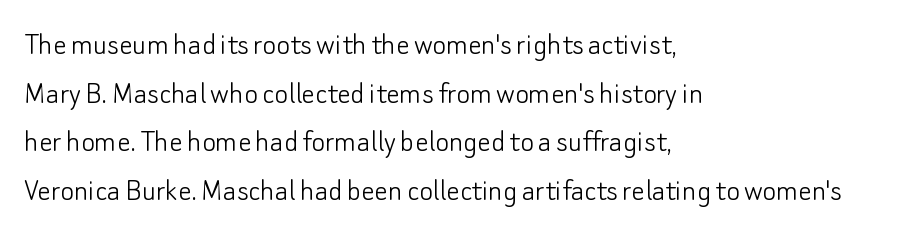
{"serif": "no", "italic": "no", "bold": "no", "weight": "light", "width": "normal", "stroke_contrast": "low", "x_height": "small", "monospaced": "no", "underline": "no", "align": "left", "line_spacing": "normal", "line_spacing_ratio": 1.47, "letter_spacing": "normal", "letter_spacing_em": 0.0, "glyph_px": 33}
